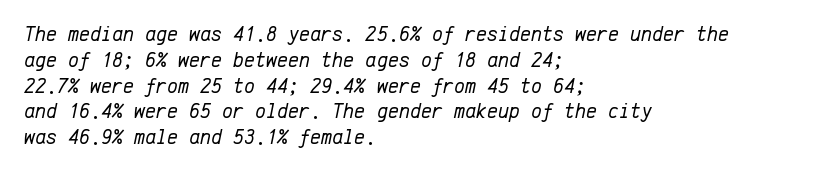
{"italic": "yes", "lean": "right", "slant_degrees": 12, "bold": "no", "underline": "no", "align": "left", "line_spacing_ratio": 1.23, "letter_spacing": "normal", "letter_spacing_em": 0.0, "glyph_px": 21}
